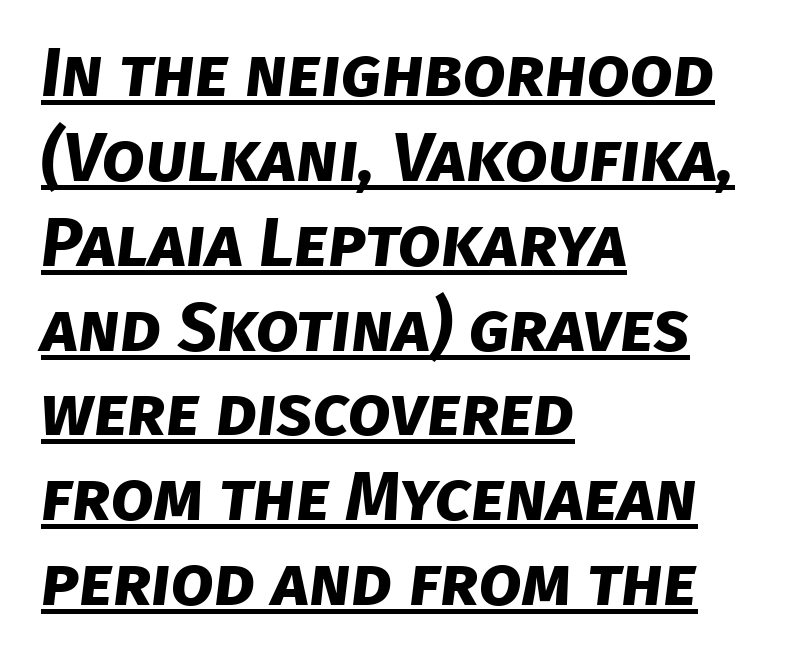
{"serif": "no", "bold": "yes", "weight": "bold", "width": "normal", "stroke_contrast": "low", "x_height": "large", "monospaced": "no", "underline": "yes", "align": "left", "line_spacing_ratio": 1.23, "letter_spacing": "normal", "letter_spacing_em": 0.0, "glyph_px": 69}
